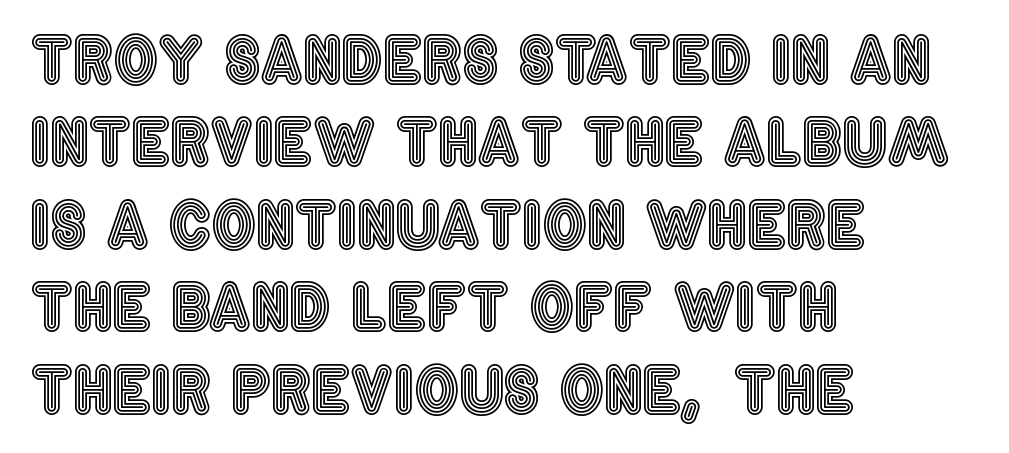
{"italic": "no", "width": "condensed", "x_height": "large", "monospaced": "no", "underline": "no", "align": "left", "line_spacing": "normal", "line_spacing_ratio": 1.33, "letter_spacing": "normal", "letter_spacing_em": 0.0, "glyph_px": 62}
